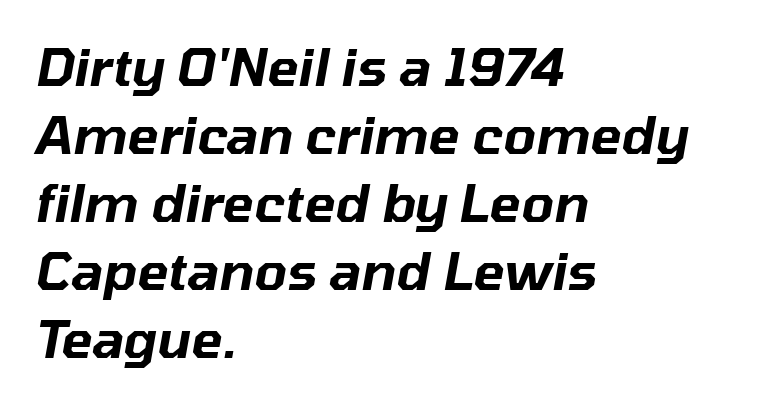
Leading: standard. Nothing unusual about the tracking: characters are spaced as the font intends. Reading down the block, your eye returns to a fixed left position each line. Slanted lettering throughout.
